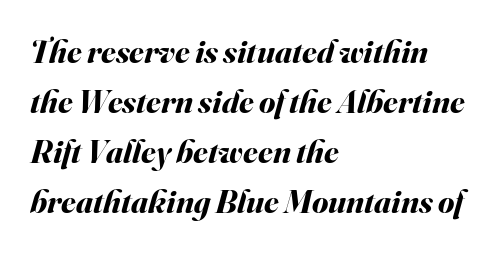
The image shows 33 px bold type, italic (leaning right); set left-aligned, normal line spacing (1.52x), normal letter spacing, not underlined; medium stroke contrast and a small x-height.
